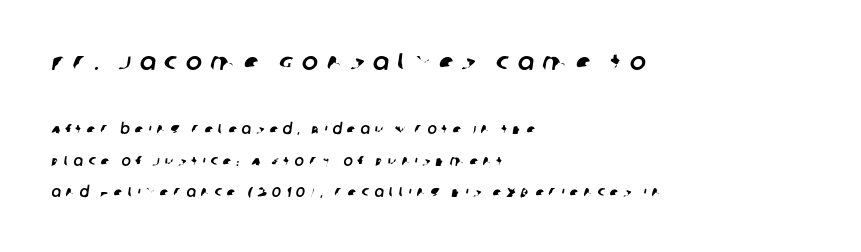
The image shows 24 px text type; set left-aligned, loose line spacing (2.22x), unusually wide letter spacing (+0.36 em), not underlined; the first (top) block is 1.71x larger.
